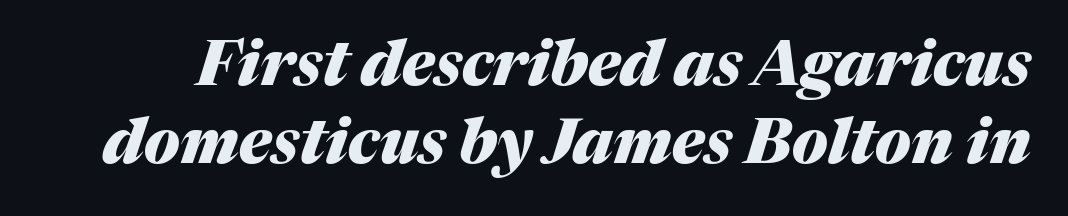
Q: Is the text bold? A: Yes.
Q: Is the text italic (slanted)? A: Yes, it leans right by about 17 degrees.
Q: Is the text underlined? A: No.
Q: Is the spacing between letters normal or unusually wide? A: Normal.
Q: Is the spacing between lines tight, normal or loose? A: Normal.
Q: Width (condensed, normal, or wide)? A: Normal.
Q: Stroke contrast? A: Medium.
Q: x-height? A: Medium.
Q: Monospaced? A: No.
